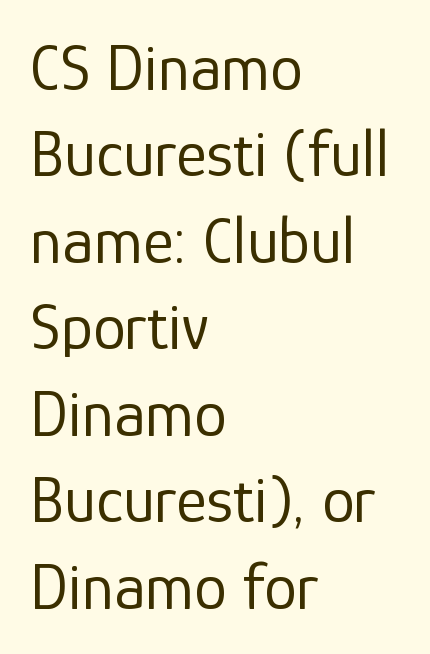
Q: Is the text bold? A: No.
Q: Is the text italic (slanted)? A: No, it is upright.
Q: Is the typeface a serif or a sans-serif typeface? A: Sans-serif.
Q: Is the text underlined? A: No.
Q: How is the paragraph aligned? A: Left-aligned.
Q: Is the spacing between letters normal or unusually wide? A: Normal.
Q: Is the spacing between lines tight, normal or loose? A: Normal.
Q: Width (condensed, normal, or wide)? A: Normal.
Q: Stroke contrast? A: Low.
Q: x-height? A: Medium.
Q: Monospaced? A: No.
